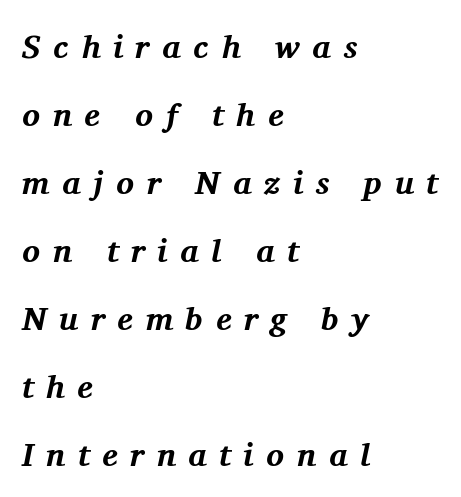
Q: Is the text bold? A: Yes.
Q: Is the text italic (slanted)? A: Yes, it leans right by about 11 degrees.
Q: Is the typeface a serif or a sans-serif typeface? A: Serif.
Q: Is the text underlined? A: No.
Q: How is the paragraph aligned? A: Left-aligned.
Q: Is the spacing between letters normal or unusually wide? A: Unusually wide.
Q: Is the spacing between lines tight, normal or loose? A: Loose.
Q: Width (condensed, normal, or wide)? A: Normal.
Q: Stroke contrast? A: Medium.
Q: x-height? A: Medium.
Q: Monospaced? A: No.
